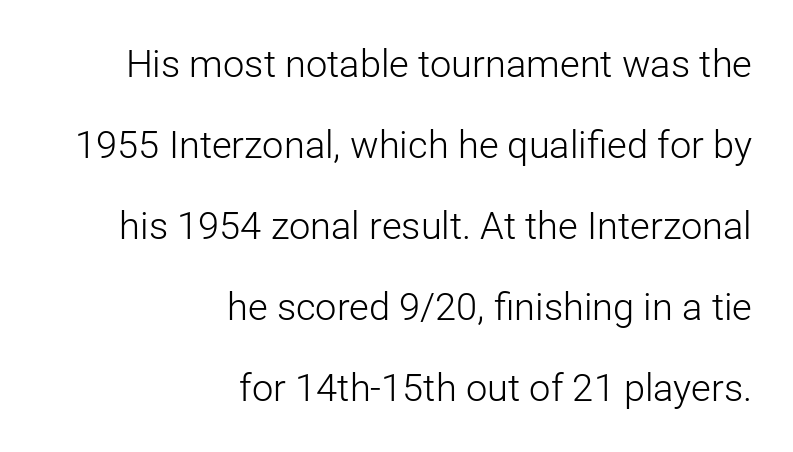
The image shows 38 px light sans-serif type, upright; set right-aligned, loose line spacing (2.13x), normal letter spacing, not underlined; low stroke contrast and a medium x-height.
